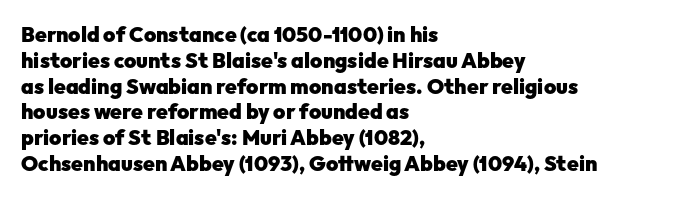
{"italic": "no", "bold": "yes", "underline": "no", "align": "left", "line_spacing_ratio": 1.23, "letter_spacing": "normal", "letter_spacing_em": 0.0, "glyph_px": 21}
